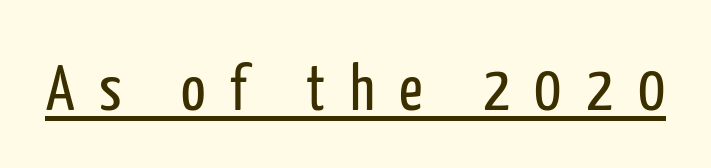
Compared with undecorated copy, this sample adds a rule below the words. Spacing verdict: proportional, widths tailored to each character. Is there any slant? The stems are plumb. The typesetting does not lean heavy: it is not bold. These lines are composed in type without serifs. Someone cranked the tracking dial way up on this one.
